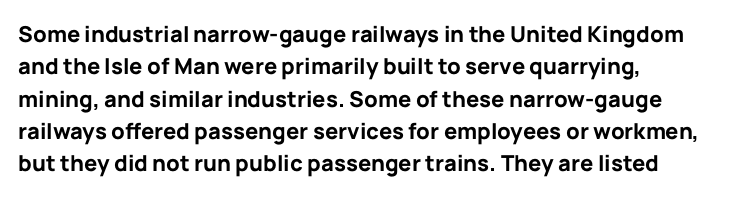
Q: Is the text bold? A: Yes.
Q: Is the text italic (slanted)? A: No, it is upright.
Q: Is the text underlined? A: No.
Q: How is the paragraph aligned? A: Left-aligned.
Q: Is the spacing between letters normal or unusually wide? A: Normal.
Q: Is the spacing between lines tight, normal or loose? A: Normal.
